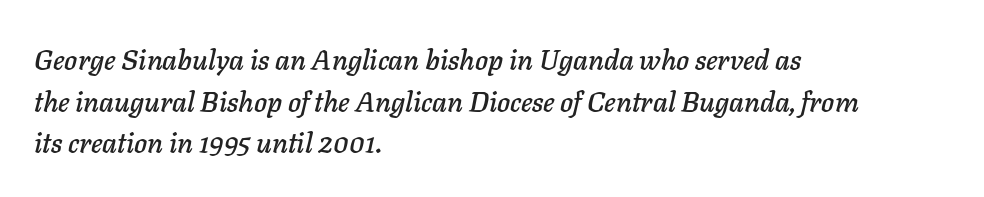
{"italic": "yes", "lean": "right", "slant_degrees": 11, "width": "normal", "stroke_contrast": "low", "x_height": "medium", "monospaced": "no", "underline": "no", "align": "left", "line_spacing": "normal", "line_spacing_ratio": 1.49, "letter_spacing": "normal", "letter_spacing_em": 0.0, "glyph_px": 28}
